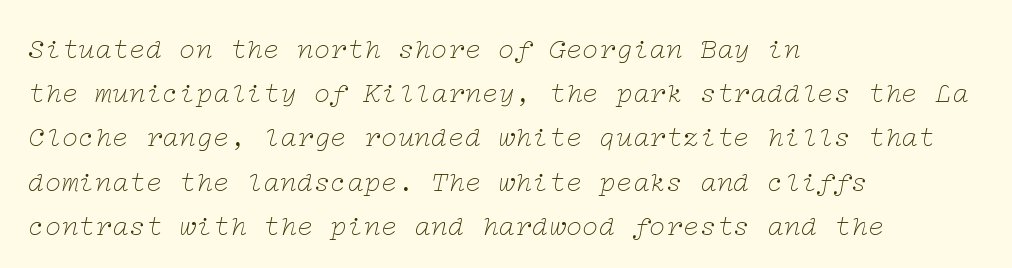
The paragraph has a hard left edge and a soft right edge. Notice how descenders clear the ascenders below comfortably — that's standard leading. Type style note: has serifs. Nothing unusual about the tracking: characters are spaced as the font intends. An italicized treatment has been applied to the whole sample. Descenders are the only things crossing below the line.
